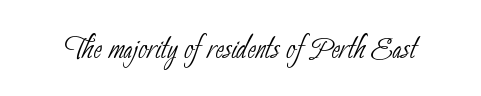
Q: Is the text bold? A: No.
Q: Is the typeface a serif or a sans-serif typeface? A: Sans-serif.
Q: Is the text underlined? A: No.
Q: Is the spacing between letters normal or unusually wide? A: Normal.
Q: Width (condensed, normal, or wide)? A: Condensed.
Q: Stroke contrast? A: Low.
Q: x-height? A: Small.
Q: Monospaced? A: No.
